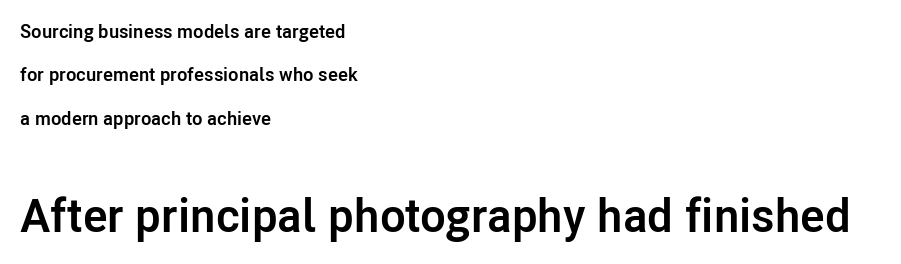
Q: Is the text bold? A: Yes.
Q: Is the text italic (slanted)? A: No, it is upright.
Q: Is the typeface a serif or a sans-serif typeface? A: Sans-serif.
Q: Is the text underlined? A: No.
Q: How is the paragraph aligned? A: Left-aligned.
Q: Is the spacing between letters normal or unusually wide? A: Normal.
Q: Is the spacing between lines tight, normal or loose? A: Loose.
Q: Which block of text is set in a larger size, the first (top) or the second (bottom)? A: The second (bottom) one.
Q: Width (condensed, normal, or wide)? A: Normal.
Q: Stroke contrast? A: Low.
Q: x-height? A: Medium.
Q: Monospaced? A: No.
